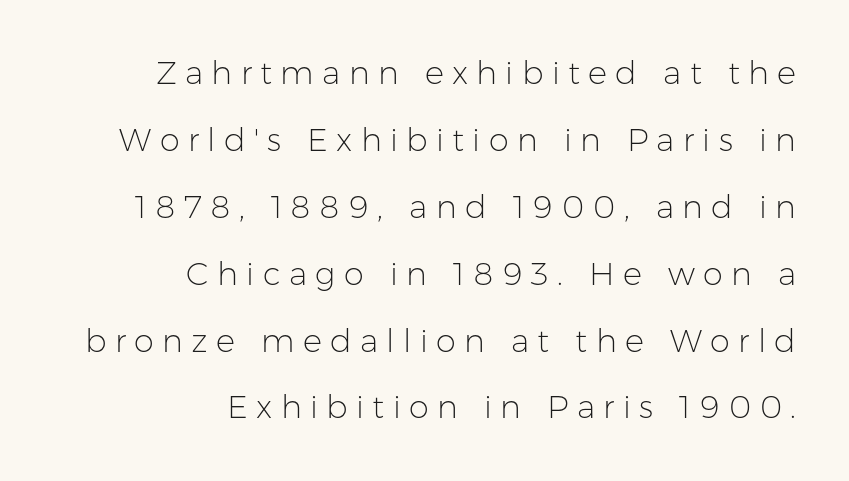
{"serif": "no", "italic": "no", "bold": "no", "weight": "light", "width": "normal", "stroke_contrast": "low", "x_height": "medium", "monospaced": "no", "underline": "no", "align": "right", "line_spacing": "loose", "line_spacing_ratio": 2.09, "letter_spacing": "wide", "letter_spacing_em": 0.26, "glyph_px": 32}
